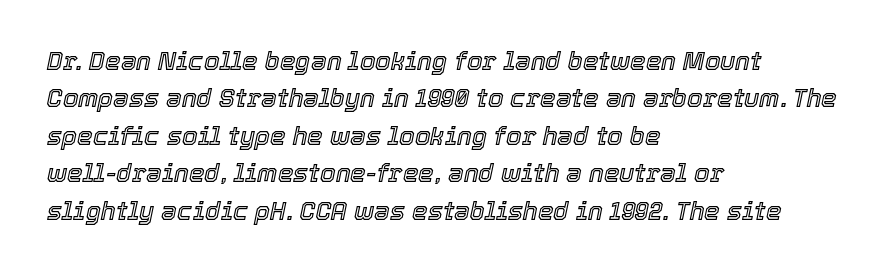
Q: Is the text italic (slanted)? A: Yes, it leans right by about 12 degrees.
Q: Is the text underlined? A: No.
Q: How is the paragraph aligned? A: Left-aligned.
Q: Is the spacing between letters normal or unusually wide? A: Normal.
Q: Is the spacing between lines tight, normal or loose? A: Normal.
